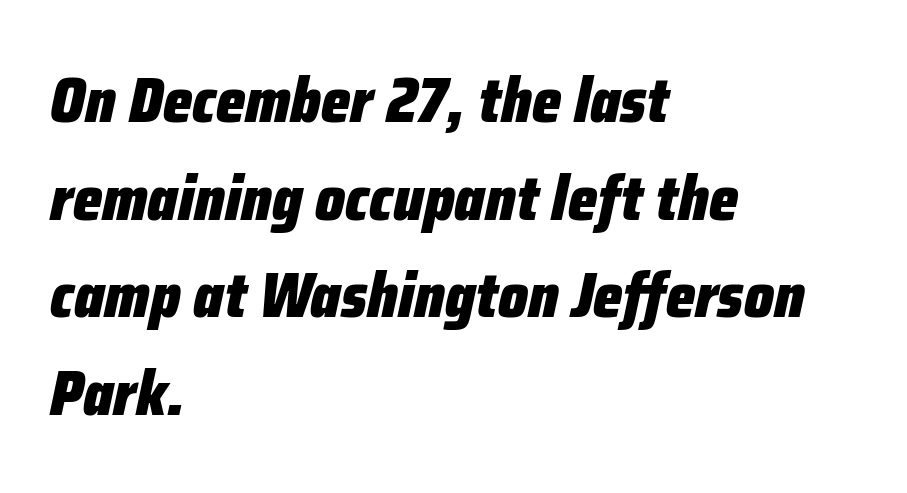
Typographic density is high because the face is bold. When letters slant like this, we call the style italic. The gap between lines stays unmarked. A typesetter would call this proportional, since set widths differ per character. Caption: standard tracking, unaltered. A classic flush-left, rag-right setting is used for this passage.
